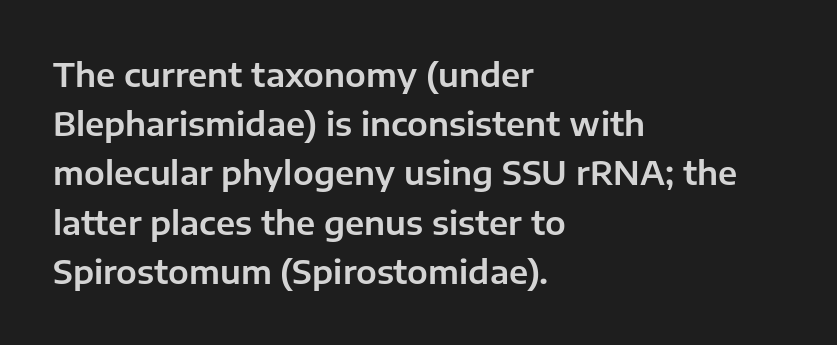
The image shows 33 px sans-serif type, upright; set left-aligned, normal line spacing (1.49x), normal letter spacing, not underlined; low stroke contrast and a medium x-height.
